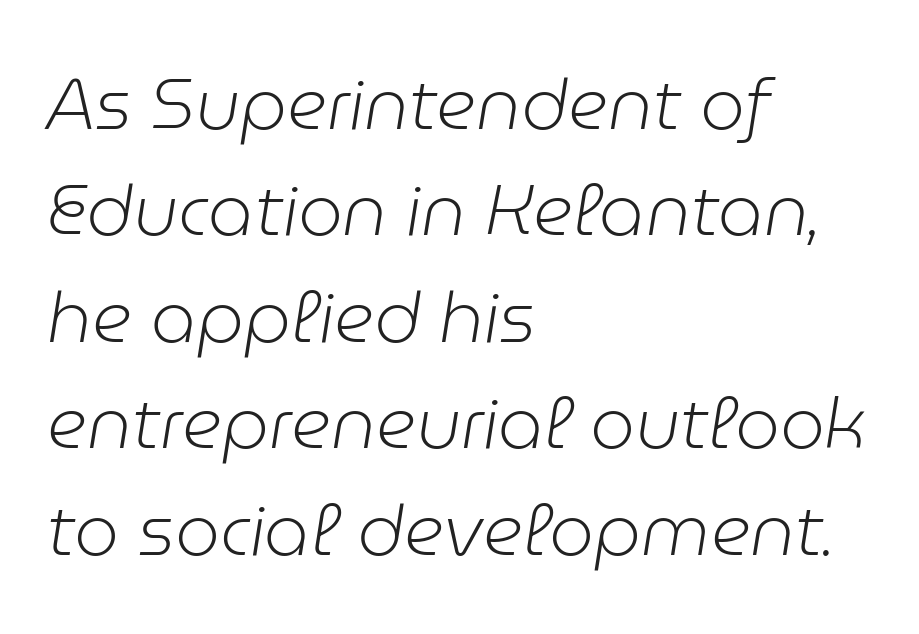
The image shows 71 px light type, italic (leaning right); set left-aligned, normal line spacing (1.5x), normal letter spacing, not underlined; low stroke contrast and a medium x-height.
